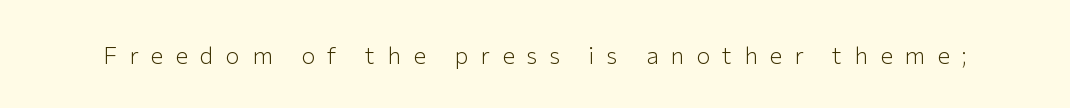
{"italic": "no", "bold": "no", "underline": "no", "letter_spacing": "wide", "letter_spacing_em": 0.5, "glyph_px": 24}
